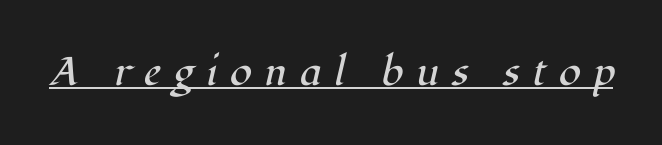
The image shows 40 px regular-weight serif type, italic (leaning right); set unusually wide letter spacing (+0.32 em), underlined; high stroke contrast and a medium x-height.
